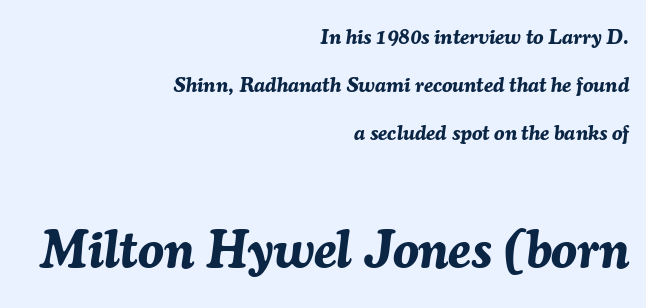
Caption: multi-line text, flush right, ragged left. Nothing unusual about the tracking: characters are spaced as the font intends. No word sits above an underline. The text carries the slant typical of an italic or oblique font.
